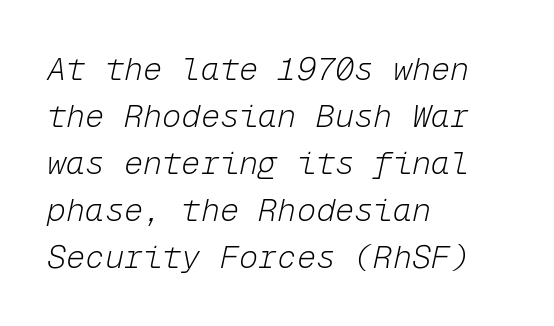
{"italic": "yes", "lean": "right", "slant_degrees": 12, "bold": "no", "weight": "light", "width": "normal", "stroke_contrast": "low", "x_height": "medium", "monospaced": "yes", "underline": "no", "align": "left", "line_spacing": "normal", "line_spacing_ratio": 1.47, "letter_spacing": "normal", "letter_spacing_em": 0.0, "glyph_px": 32}
